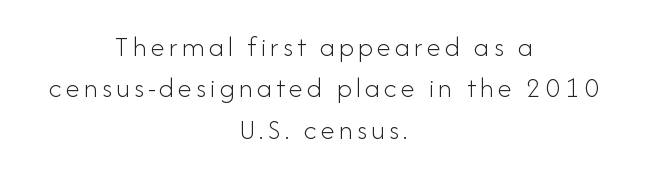
{"serif": "no", "italic": "no", "bold": "no", "weight": "light", "width": "normal", "stroke_contrast": "low", "x_height": "small", "monospaced": "no", "underline": "no", "align": "center", "line_spacing": "normal", "line_spacing_ratio": 1.43, "glyph_px": 29}
